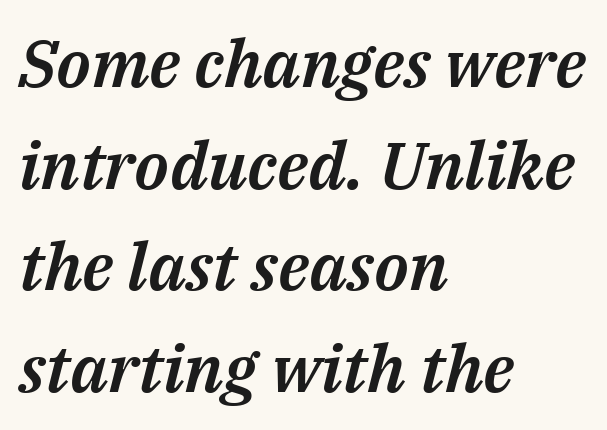
The image shows 66 px text type, italic (leaning right); set left-aligned, normal line spacing (1.54x), normal letter spacing, not underlined; medium stroke contrast and a medium x-height.
